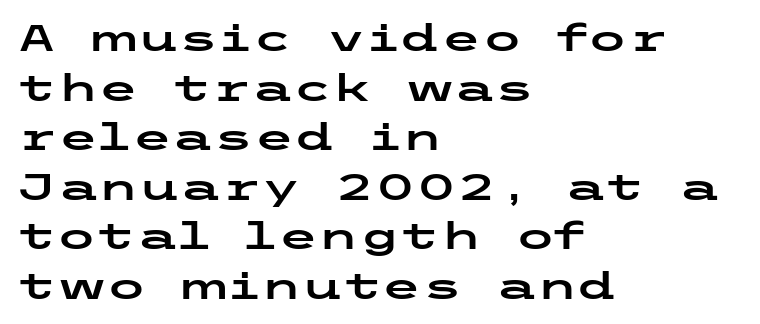
Left-aligned paragraph, ragged on the right. The line texture is even and compact thanks to regular tracking. Has an underline been added? It has not. In terms of posture, this sample is upright. This is sans-serif lettering, the kind often seen on screens and signage.
